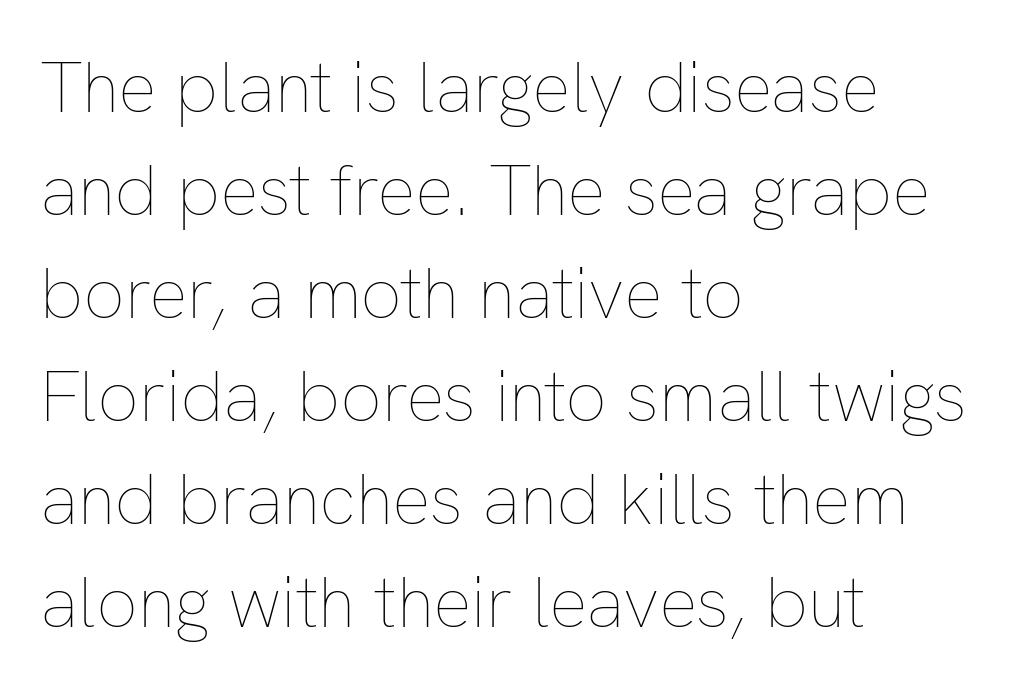
Check under the words: just untouched page. Here the designer chose a conventional face with non-uniform glyph widths. Italic? Not at all — the glyphs are vertical. Compared with typical body copy, the letter spacing here is the same. The rows are spaced the way most documents space them. These lines stack with their left ends in a neat column.
